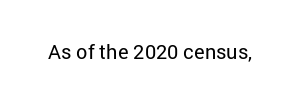
Q: Is the text bold? A: No.
Q: Is the text italic (slanted)? A: No, it is upright.
Q: Is the text underlined? A: No.
Q: Is the spacing between letters normal or unusually wide? A: Normal.
